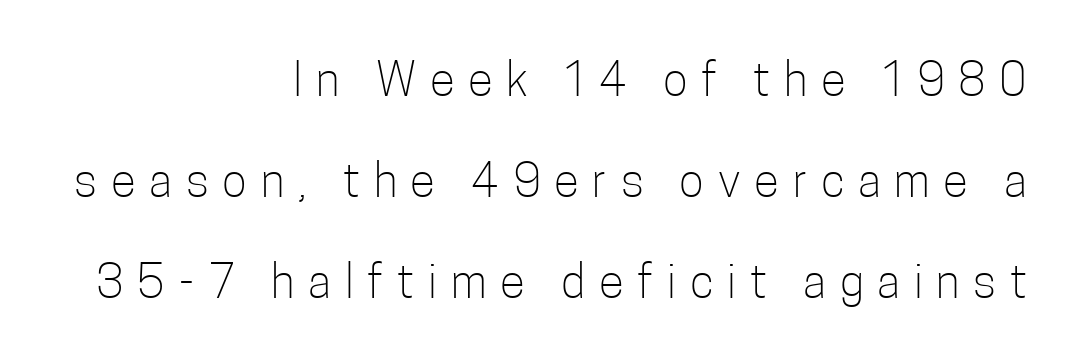
The image shows 46 px light, condensed sans-serif type, upright; set right-aligned, loose line spacing (2.2x), unusually wide letter spacing (+0.3 em), not underlined; low stroke contrast and a medium x-height.
